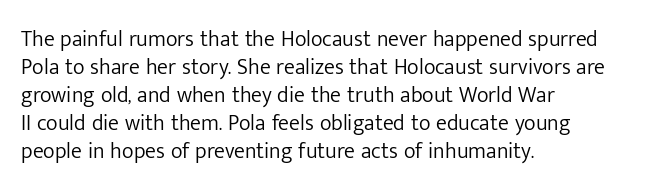
The image shows 22 px text type, upright; set left-aligned, normal line spacing (1.27x), normal letter spacing, not underlined.
